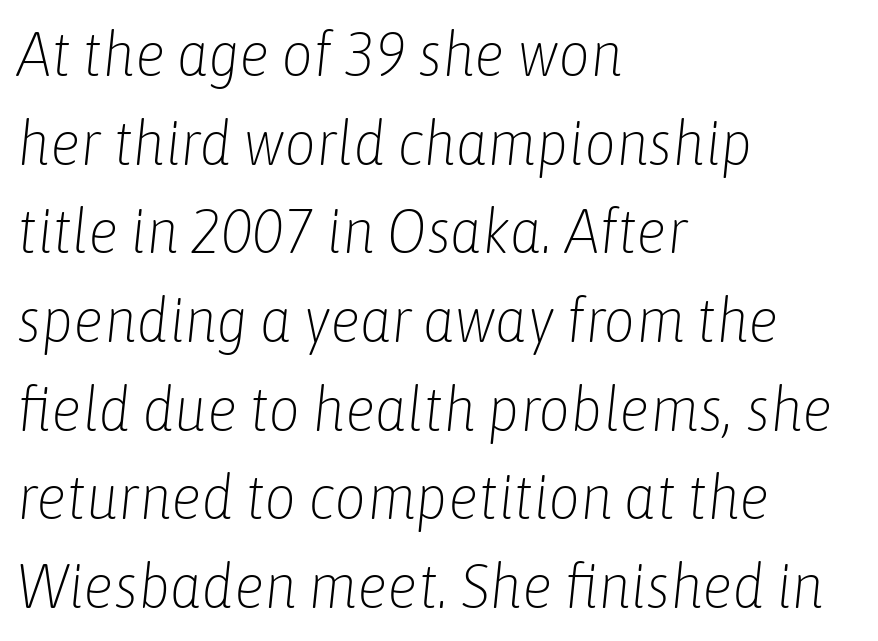
Q: Is the text bold? A: No.
Q: Is the text italic (slanted)? A: Yes, it leans right by about 6 degrees.
Q: Is the text underlined? A: No.
Q: How is the paragraph aligned? A: Left-aligned.
Q: Is the spacing between letters normal or unusually wide? A: Normal.
Q: Is the spacing between lines tight, normal or loose? A: Normal.
Q: Width (condensed, normal, or wide)? A: Condensed.
Q: Stroke contrast? A: Low.
Q: x-height? A: Medium.
Q: Monospaced? A: No.
